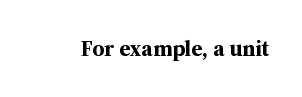
Q: Is the text bold? A: Yes.
Q: Is the text italic (slanted)? A: No, it is upright.
Q: Is the text underlined? A: No.
Q: Is the spacing between letters normal or unusually wide? A: Normal.
